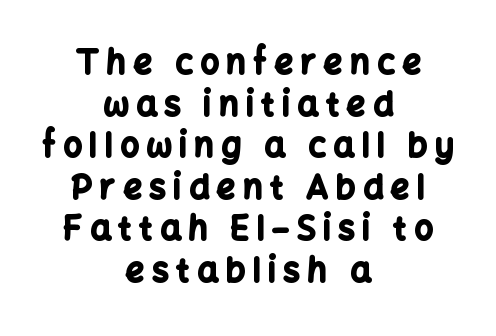
Each row of text sits above clean, open space. The lettering stays uniformly vertical, giving the passage a roman look. The line texture is sparse and dotted thanks to wide tracking. The line-height multiplier appears to be the usual default. Note the varied advance widths — an 'i' is clearly narrower than an 'm'. This rendering employs a face without finishing strokes, i.e., a sans-serif.
